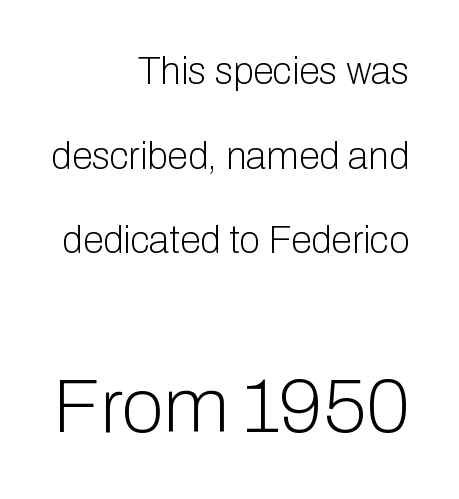
The image shows 76 px light sans-serif type, upright; set right-aligned, loose line spacing (2.23x), normal letter spacing, not underlined; the second (bottom) block is 2.0x larger; low stroke contrast and a medium x-height.
